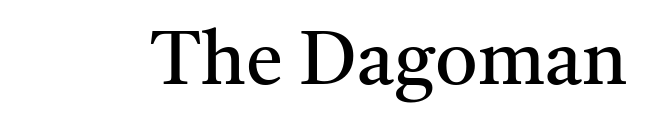
{"serif": "yes", "italic": "no", "bold": "no", "weight": "regular", "width": "normal", "stroke_contrast": "medium", "x_height": "medium", "monospaced": "no", "underline": "no", "letter_spacing": "normal", "letter_spacing_em": 0.0, "glyph_px": 75}
